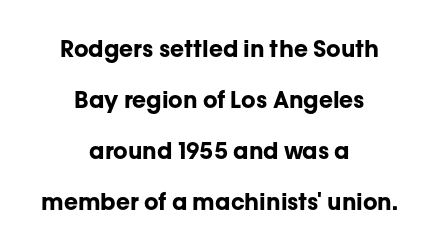
{"italic": "no", "bold": "yes", "underline": "no", "align": "center", "line_spacing": "loose", "line_spacing_ratio": 2.22, "letter_spacing": "normal", "letter_spacing_em": 0.0, "glyph_px": 23}
